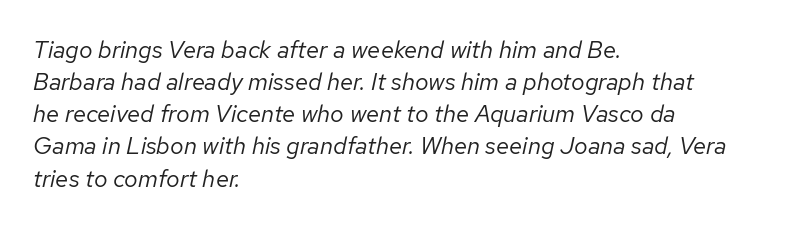
Emphasis-style slanted type is in use. Teacher's note: observe the even left margin — that is flush-left alignment. Check under the words: just untouched page. This is not heavy type; no bold has been used. Standard letterfit; no display-style spreading of the glyphs.
